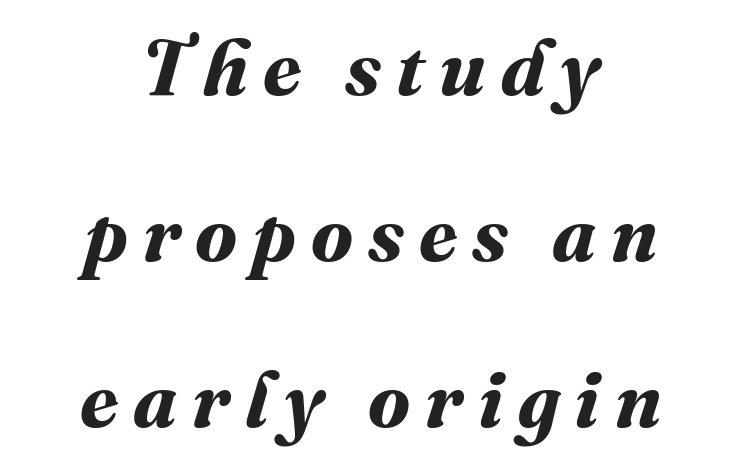
The rendering uses a large line-height, opening up the rows. Strokes here are thick enough to call this a true bold. Varying glyph widths throughout — classic text-font behaviour. Both edges are ragged and mirror each other, which tells us the setting is centered. The specimen omits any rule beneath the text block's lines.
